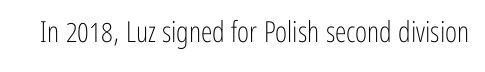
The image shows 29 px light, condensed sans-serif type, upright; set normal letter spacing, not underlined; low stroke contrast and a medium x-height.
